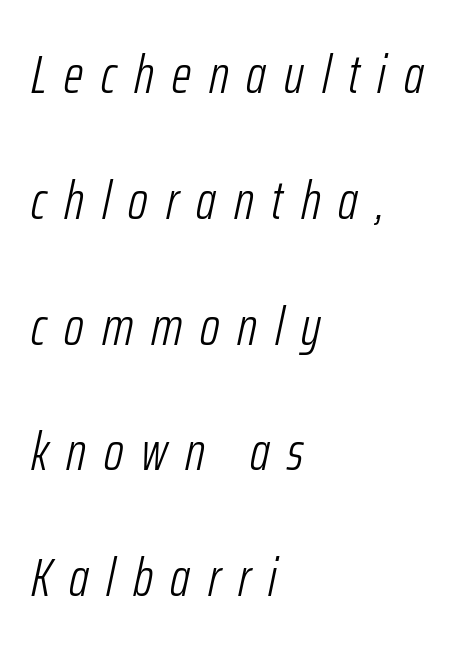
Q: Is the text bold? A: No.
Q: Is the text italic (slanted)? A: Yes, it leans right by about 12 degrees.
Q: Is the text underlined? A: No.
Q: How is the paragraph aligned? A: Left-aligned.
Q: Is the spacing between letters normal or unusually wide? A: Unusually wide.
Q: Is the spacing between lines tight, normal or loose? A: Loose.
Q: Width (condensed, normal, or wide)? A: Condensed.
Q: Stroke contrast? A: Low.
Q: x-height? A: Medium.
Q: Monospaced? A: No.
